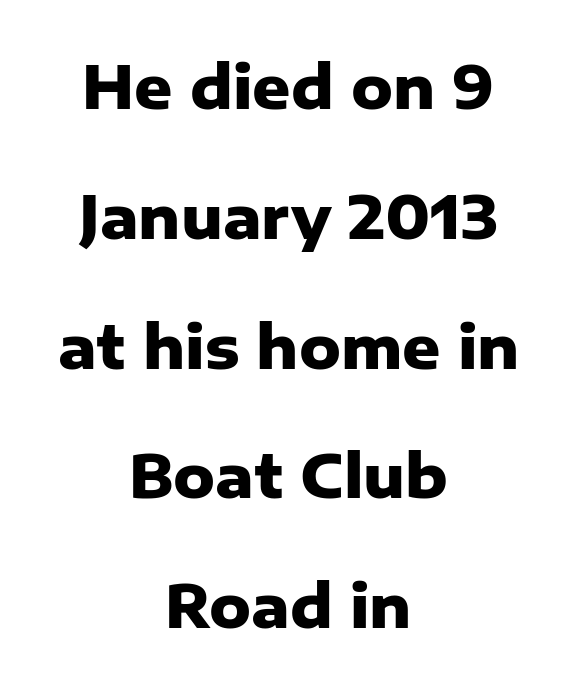
Q: Is the text bold? A: Yes.
Q: Is the text italic (slanted)? A: No, it is upright.
Q: Is the typeface a serif or a sans-serif typeface? A: Sans-serif.
Q: Is the text underlined? A: No.
Q: How is the paragraph aligned? A: Centered.
Q: Is the spacing between letters normal or unusually wide? A: Normal.
Q: Is the spacing between lines tight, normal or loose? A: Loose.
Q: Width (condensed, normal, or wide)? A: Normal.
Q: Stroke contrast? A: Low.
Q: x-height? A: Medium.
Q: Monospaced? A: No.
